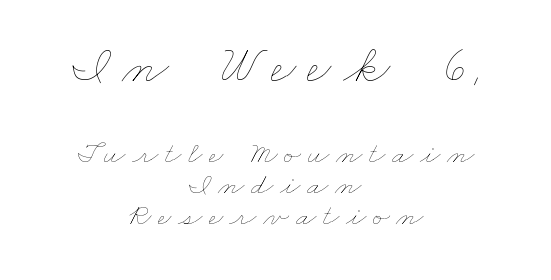
{"bold": "no", "weight": "thin", "width": "wide", "stroke_contrast": "low", "x_height": "small", "monospaced": "no", "underline": "no", "align": "center", "line_spacing": "tight", "line_spacing_ratio": 1.0, "letter_spacing": "wide", "letter_spacing_em": 0.21, "larger_block": "first", "size_ratio": 1.74, "glyph_px": 54}
